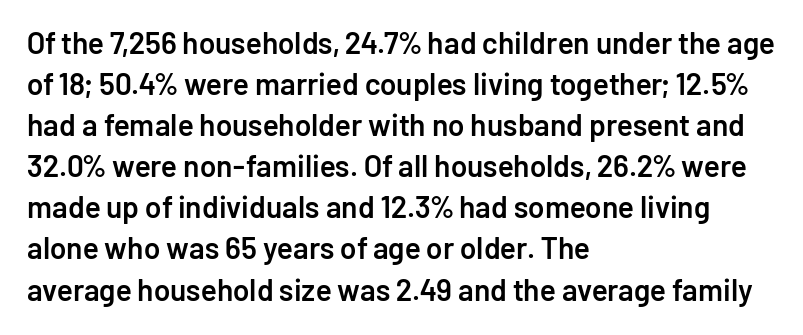
{"serif": "no", "italic": "no", "bold": "semi", "weight": "semibold", "width": "normal", "stroke_contrast": "low", "x_height": "medium", "monospaced": "no", "underline": "no", "align": "left", "line_spacing": "normal", "line_spacing_ratio": 1.37, "letter_spacing": "normal", "letter_spacing_em": 0.0, "glyph_px": 30}
